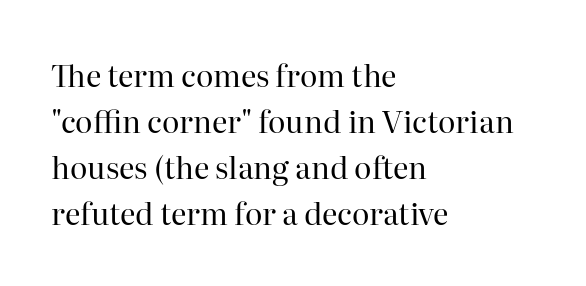
Q: Is the text bold? A: No.
Q: Is the text italic (slanted)? A: No, it is upright.
Q: Is the typeface a serif or a sans-serif typeface? A: Serif.
Q: Is the text underlined? A: No.
Q: How is the paragraph aligned? A: Left-aligned.
Q: Is the spacing between letters normal or unusually wide? A: Normal.
Q: Is the spacing between lines tight, normal or loose? A: Normal.
Q: Width (condensed, normal, or wide)? A: Normal.
Q: Stroke contrast? A: High.
Q: x-height? A: Medium.
Q: Monospaced? A: No.
